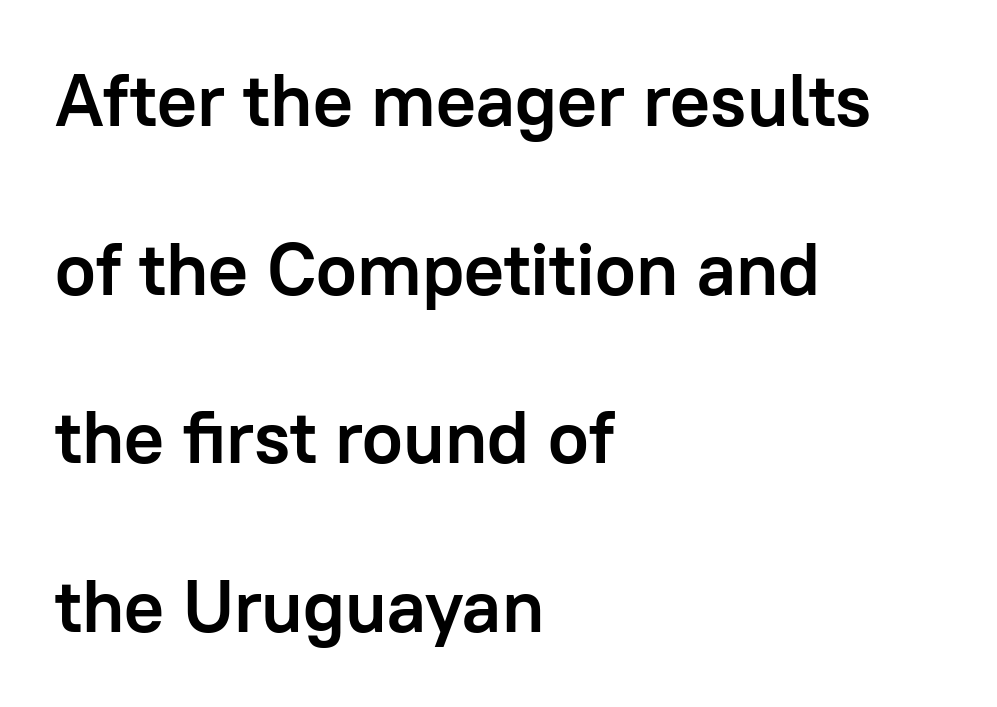
{"serif": "no", "italic": "no", "bold": "yes", "weight": "semibold", "width": "normal", "stroke_contrast": "low", "x_height": "medium", "monospaced": "no", "underline": "no", "align": "left", "line_spacing": "loose", "line_spacing_ratio": 2.28, "letter_spacing": "normal", "letter_spacing_em": 0.0, "glyph_px": 74}
